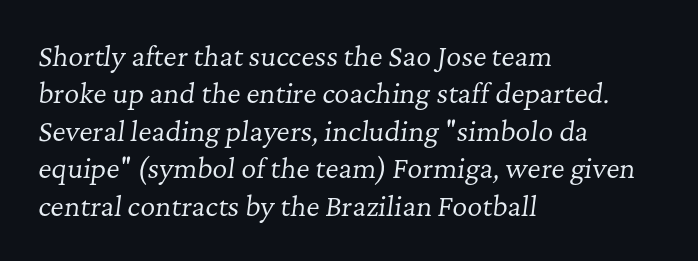
The image shows 26 px text type, italic (leaning right); set left-aligned, normal line spacing (1.44x), normal letter spacing, not underlined.
